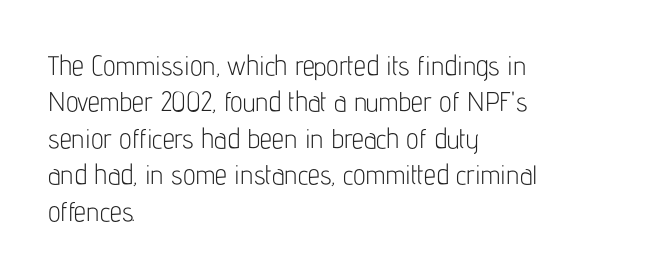
Q: Is the text bold? A: No.
Q: Is the text italic (slanted)? A: No, it is upright.
Q: Is the text underlined? A: No.
Q: How is the paragraph aligned? A: Left-aligned.
Q: Is the spacing between letters normal or unusually wide? A: Normal.
Q: Is the spacing between lines tight, normal or loose? A: Normal.
